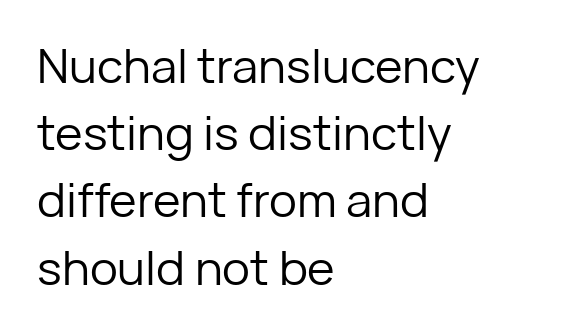
Q: Is the text bold? A: No.
Q: Is the text italic (slanted)? A: No, it is upright.
Q: Is the typeface a serif or a sans-serif typeface? A: Sans-serif.
Q: Is the text underlined? A: No.
Q: How is the paragraph aligned? A: Left-aligned.
Q: Is the spacing between letters normal or unusually wide? A: Normal.
Q: Is the spacing between lines tight, normal or loose? A: Normal.
Q: Width (condensed, normal, or wide)? A: Normal.
Q: Stroke contrast? A: Low.
Q: x-height? A: Medium.
Q: Monospaced? A: No.
